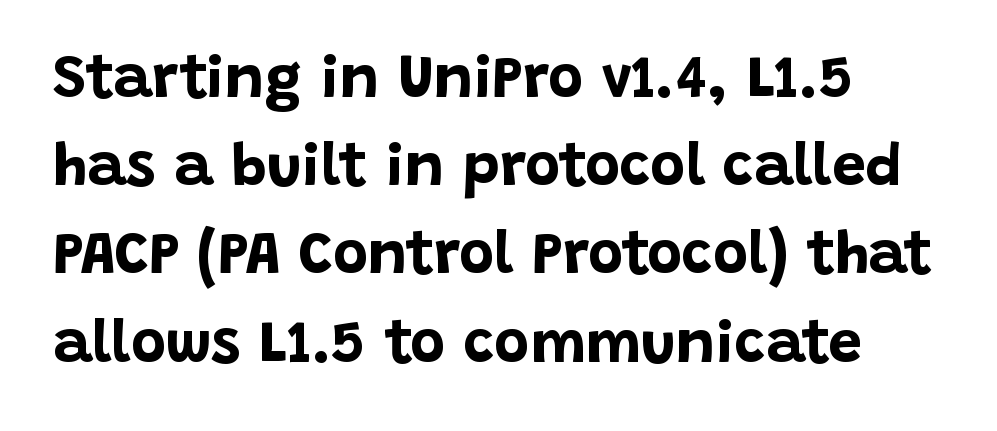
Grotesque or geometric, the face here clearly has no serifs. This sample uses an upright cut, with every glyph sitting square on the baseline. How heavy is the stroke? Heavy — this is a bold. Just letters on the line, the space beneath them empty. Is this a fixed-width face? No — the glyphs have proportional, varying widths.
